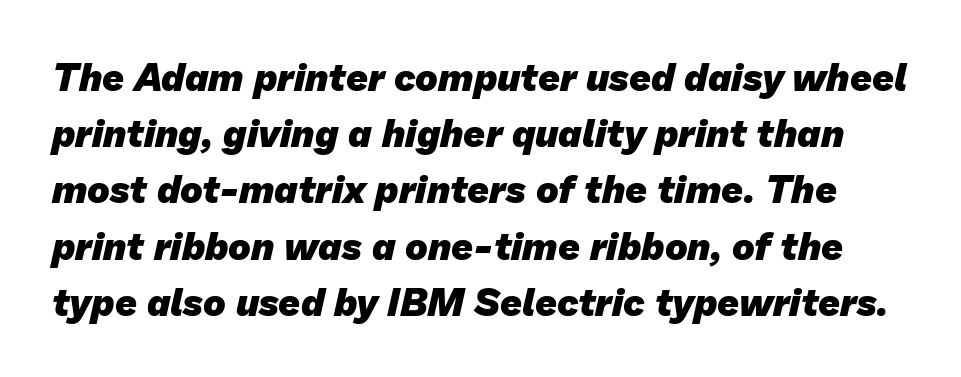
Students, observe: this is what conventionally led text looks like. Stroke terminals: plain, sans-serif. The rendering uses a bold face; every stroke is thick and dark. Has an underline been added? It has not.
